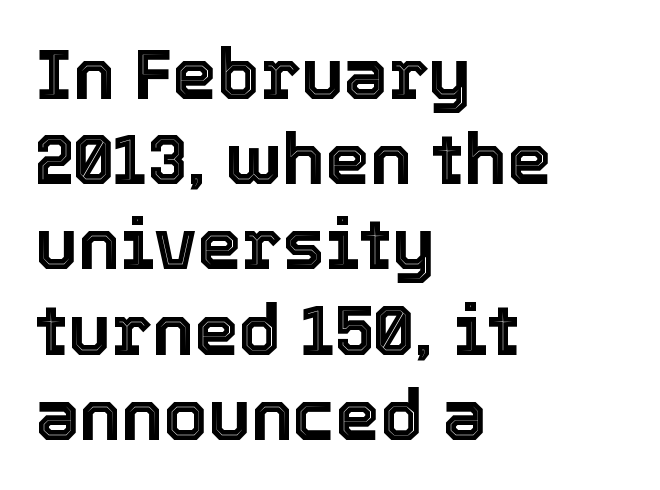
Q: Is the text italic (slanted)? A: No, it is upright.
Q: Is the text underlined? A: No.
Q: How is the paragraph aligned? A: Left-aligned.
Q: Is the spacing between letters normal or unusually wide? A: Normal.
Q: Width (condensed, normal, or wide)? A: Normal.
Q: x-height? A: Medium.
Q: Monospaced? A: No.
